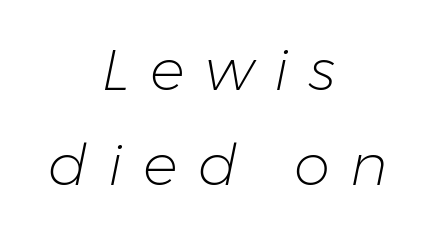
Q: Is the text bold? A: No.
Q: Is the text italic (slanted)? A: Yes, it leans right by about 11 degrees.
Q: Is the text underlined? A: No.
Q: How is the paragraph aligned? A: Centered.
Q: Is the spacing between letters normal or unusually wide? A: Unusually wide.
Q: Is the spacing between lines tight, normal or loose? A: Normal.
Q: Width (condensed, normal, or wide)? A: Normal.
Q: Stroke contrast? A: Low.
Q: x-height? A: Medium.
Q: Monospaced? A: No.
